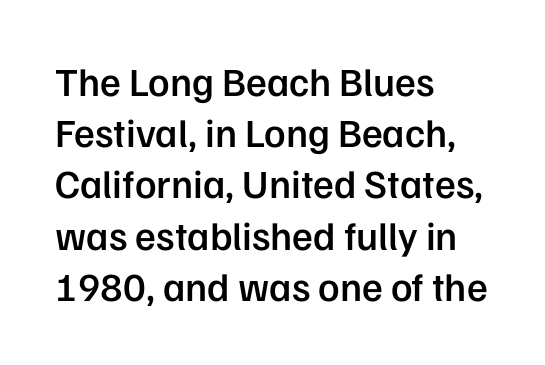
Q: Is the text bold? A: Semi-bold.
Q: Is the text italic (slanted)? A: No, it is upright.
Q: Is the typeface a serif or a sans-serif typeface? A: Sans-serif.
Q: Is the text underlined? A: No.
Q: How is the paragraph aligned? A: Left-aligned.
Q: Is the spacing between letters normal or unusually wide? A: Normal.
Q: Is the spacing between lines tight, normal or loose? A: Normal.
Q: Width (condensed, normal, or wide)? A: Normal.
Q: Stroke contrast? A: Low.
Q: x-height? A: Medium.
Q: Monospaced? A: No.
